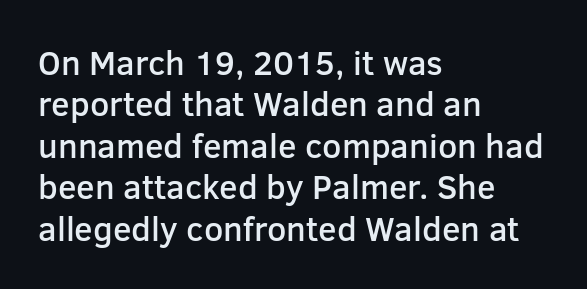
The lines in this sample share a left origin and differ only in where they stop. Short note: letters normally spaced. Has an underline been added? It has not. Its strokes are somewhat broadened, the hallmark of semibold type. Note the varied advance widths — an 'i' is clearly narrower than an 'm'. In terms of posture, this sample is upright.
